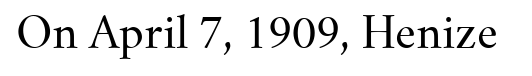
The face used here is rendered with its standard letterfit. Decoration check: the copy has no underline. This is roman type, the default non-slanted kind. The rendering uses natural spacing where letterforms have individual widths. The face used here is seriffed, in the tradition of book romans. Heft: none added — not bold.
